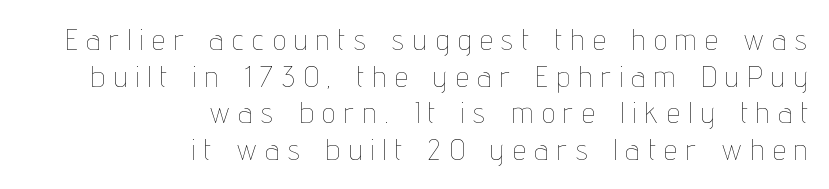
{"italic": "no", "bold": "no", "weight": "thin", "width": "condensed", "stroke_contrast": "low", "x_height": "medium", "monospaced": "no", "underline": "no", "align": "right", "line_spacing": "normal", "line_spacing_ratio": 1.26, "letter_spacing": "wide", "letter_spacing_em": 0.32, "glyph_px": 29}
